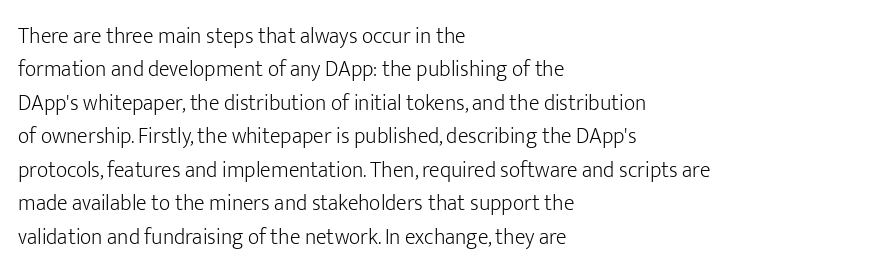
Summary of vertical rhythm: regular, with standard interline spacing. No extra ink here — the face is not bold. Quick note: not italic, upright. Horizontal alignment here is leftward, the default for most running prose.
